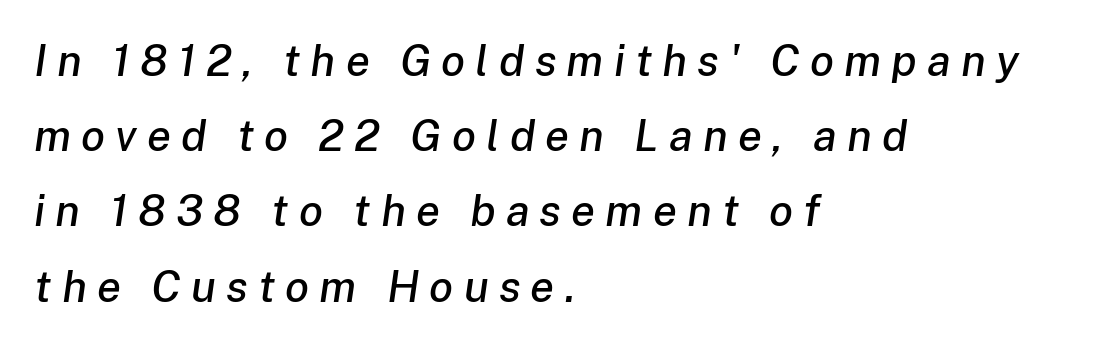
A typesetter would call this proportional, since set widths differ per character. Slanted lettering throughout. Just letters on the line, the space beneath them empty. Observe the wide spacing: letters keep a clear distance from each other. The typesetter chose a ragged-right arrangement here.
